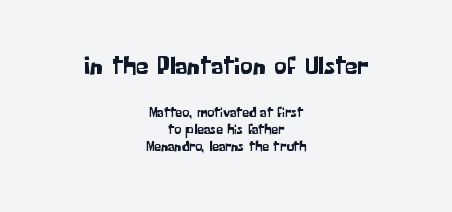
The image shows 26 px text type, upright; set centered, line spacing 1.21x, normal letter spacing, not underlined; the first (top) block is 1.86x larger.
